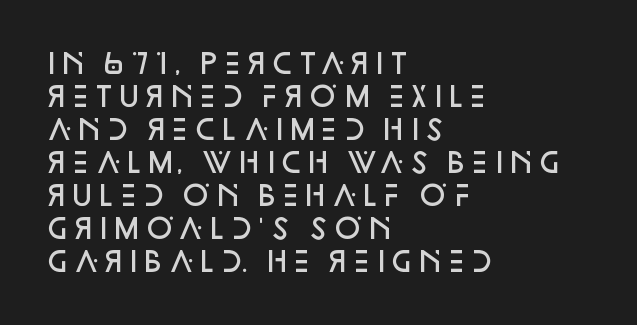
The image shows 27 px text type, upright; set left-aligned, line spacing 1.22x, normal letter spacing, not underlined.
